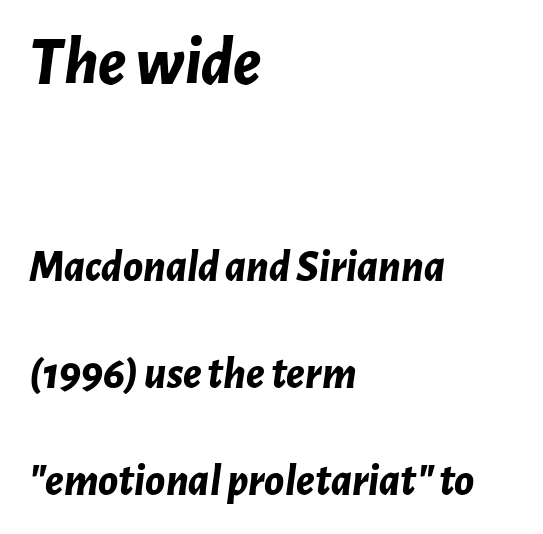
The image shows 68 px bold type, italic (leaning right); set left-aligned, loose line spacing (2.38x), normal letter spacing, not underlined; the first (top) block is 1.51x larger; low stroke contrast and a medium x-height.
